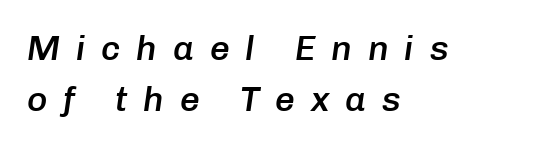
Horizontal bands of white between lines are of average thickness. Each glyph is drawn with semibold strokes, heavier than normal yet not fully bold. Here the designer chose a conventional face with non-uniform glyph widths. Substantial extra tracking has been applied to these lines. The ragged edge is on the right, which tells us the setting is flush left. Underlining? Definitely not there.
